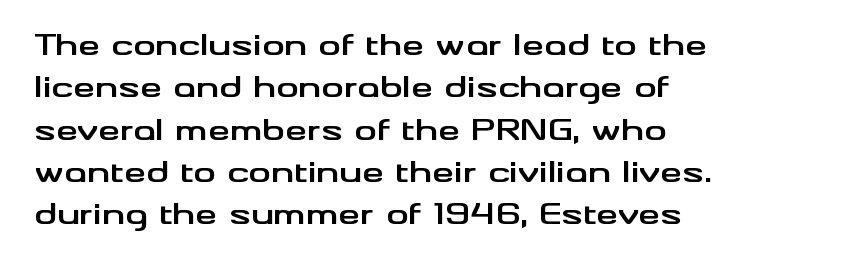
Q: Is the text bold? A: Yes.
Q: Is the text italic (slanted)? A: No, it is upright.
Q: Is the typeface a serif or a sans-serif typeface? A: Sans-serif.
Q: Is the text underlined? A: No.
Q: How is the paragraph aligned? A: Left-aligned.
Q: Is the spacing between letters normal or unusually wide? A: Normal.
Q: Is the spacing between lines tight, normal or loose? A: Normal.
Q: Width (condensed, normal, or wide)? A: Wide.
Q: Stroke contrast? A: Medium.
Q: x-height? A: Small.
Q: Monospaced? A: No.
